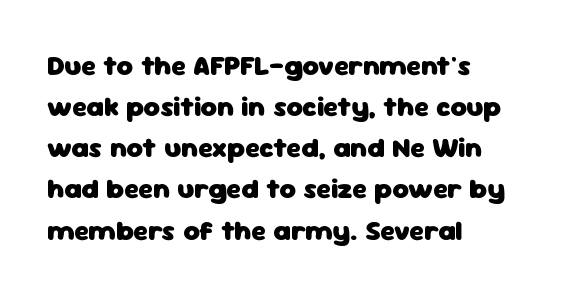
Each glyph is drawn with heavy, bold strokes. Any mark beneath the type? The region is blank. No extra tracking has been applied to these lines. Type style note: lacks serifs.
